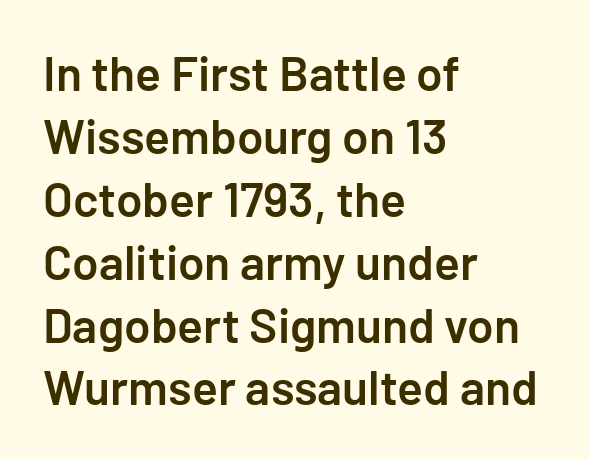
Q: Is the text bold? A: Semi-bold.
Q: Is the text italic (slanted)? A: No, it is upright.
Q: Is the typeface a serif or a sans-serif typeface? A: Sans-serif.
Q: Is the text underlined? A: No.
Q: How is the paragraph aligned? A: Left-aligned.
Q: Is the spacing between letters normal or unusually wide? A: Normal.
Q: Is the spacing between lines tight, normal or loose? A: Normal.
Q: Width (condensed, normal, or wide)? A: Normal.
Q: Stroke contrast? A: Low.
Q: x-height? A: Medium.
